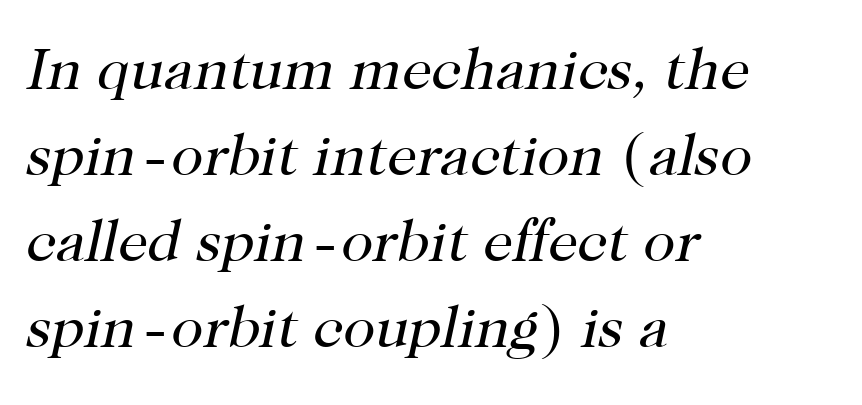
Q: Is the text bold? A: No.
Q: Is the text italic (slanted)? A: Yes, it leans right by about 12 degrees.
Q: Is the typeface a serif or a sans-serif typeface? A: Serif.
Q: Is the text underlined? A: No.
Q: How is the paragraph aligned? A: Left-aligned.
Q: Is the spacing between letters normal or unusually wide? A: Normal.
Q: Is the spacing between lines tight, normal or loose? A: Normal.
Q: Width (condensed, normal, or wide)? A: Normal.
Q: Stroke contrast? A: High.
Q: x-height? A: Medium.
Q: Monospaced? A: No.
